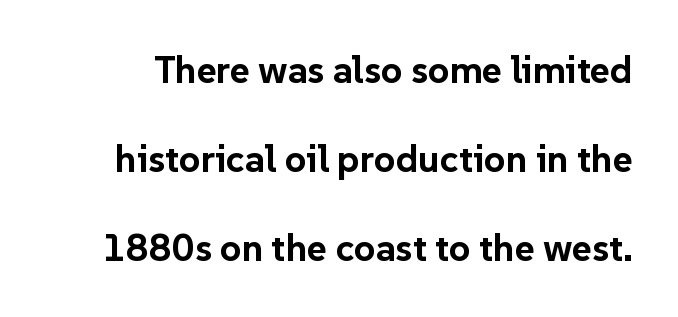
{"serif": "no", "italic": "no", "bold": "yes", "weight": "bold", "width": "normal", "stroke_contrast": "low", "x_height": "medium", "monospaced": "no", "underline": "no", "line_spacing": "loose", "line_spacing_ratio": 2.34, "letter_spacing": "normal", "letter_spacing_em": 0.0, "glyph_px": 38}
